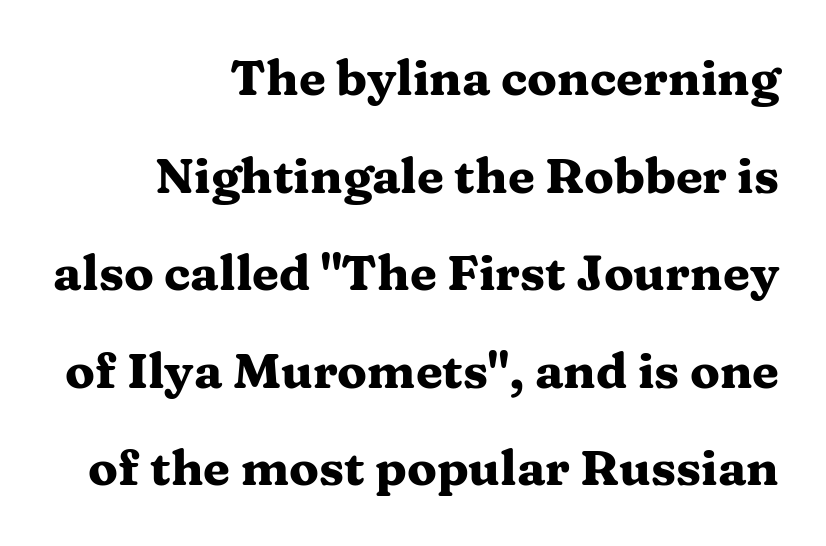
Q: Is the text bold? A: Yes.
Q: Is the text italic (slanted)? A: No, it is upright.
Q: Is the typeface a serif or a sans-serif typeface? A: Serif.
Q: Is the text underlined? A: No.
Q: How is the paragraph aligned? A: Right-aligned.
Q: Is the spacing between letters normal or unusually wide? A: Normal.
Q: Is the spacing between lines tight, normal or loose? A: Loose.
Q: Width (condensed, normal, or wide)? A: Wide.
Q: Stroke contrast? A: Medium.
Q: x-height? A: Medium.
Q: Monospaced? A: No.
